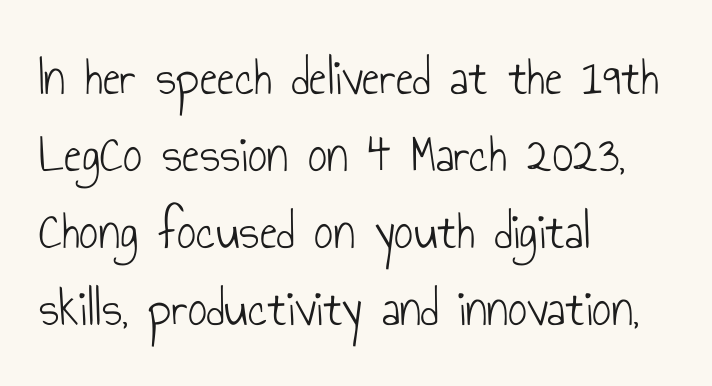
The image shows 53 px light, condensed sans-serif type, upright; set left-aligned, normal line spacing (1.45x), normal letter spacing, not underlined; low stroke contrast and a small x-height.
